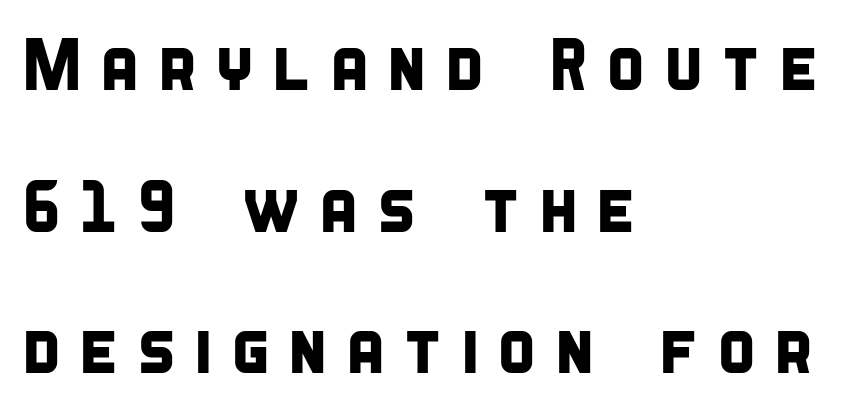
{"serif": "no", "width": "condensed", "stroke_contrast": "low", "x_height": "large", "monospaced": "no", "underline": "no", "align": "left", "line_spacing": "loose", "line_spacing_ratio": 1.94, "letter_spacing": "wide", "letter_spacing_em": 0.22, "glyph_px": 73}
